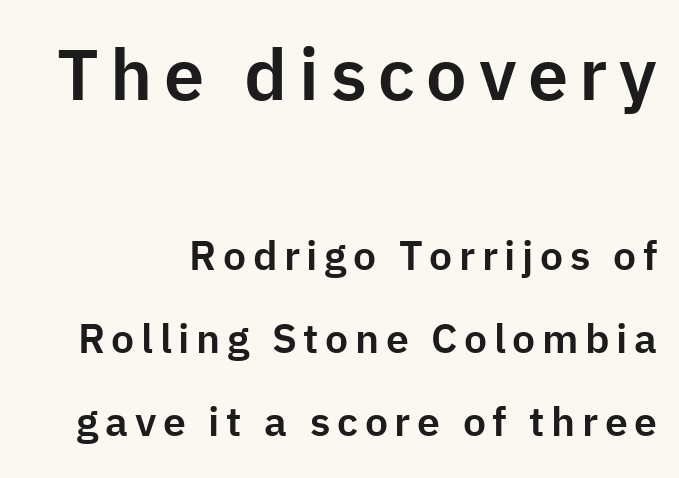
The image shows 72 px sans-serif type, upright; set right-aligned, loose line spacing (2.03x), not underlined; the first (top) block is 1.76x larger; low stroke contrast and a medium x-height.
